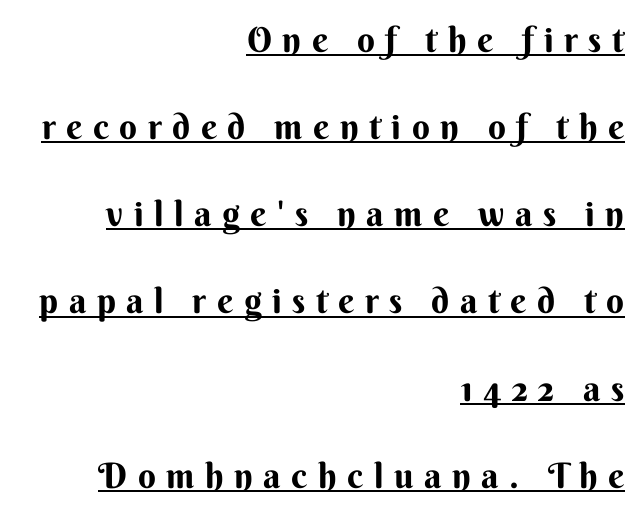
Q: Is the text bold? A: Yes.
Q: Is the text italic (slanted)? A: No, it is upright.
Q: Is the typeface a serif or a sans-serif typeface? A: Sans-serif.
Q: Is the text underlined? A: Yes.
Q: How is the paragraph aligned? A: Right-aligned.
Q: Is the spacing between letters normal or unusually wide? A: Unusually wide.
Q: Is the spacing between lines tight, normal or loose? A: Loose.
Q: Width (condensed, normal, or wide)? A: Normal.
Q: Stroke contrast? A: Medium.
Q: x-height? A: Small.
Q: Monospaced? A: No.
